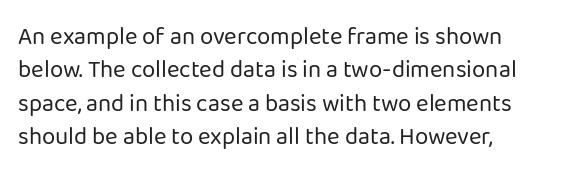
{"italic": "no", "bold": "no", "underline": "no", "align": "left", "line_spacing": "normal", "line_spacing_ratio": 1.39, "letter_spacing": "normal", "letter_spacing_em": 0.0, "glyph_px": 24}
